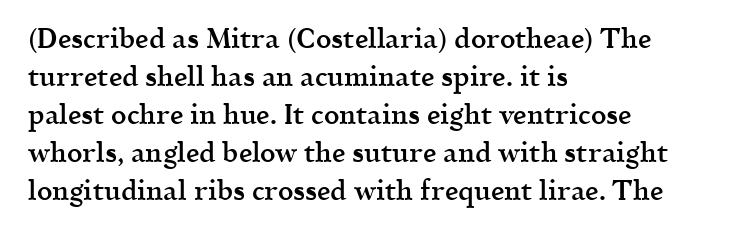
The lines sit at an ordinary, default distance from one another. Compared with typical body copy, the letter spacing here is the same. Casual observation: everything's shoved over to the left. The lettering stays uniformly vertical, giving the passage a roman look.
